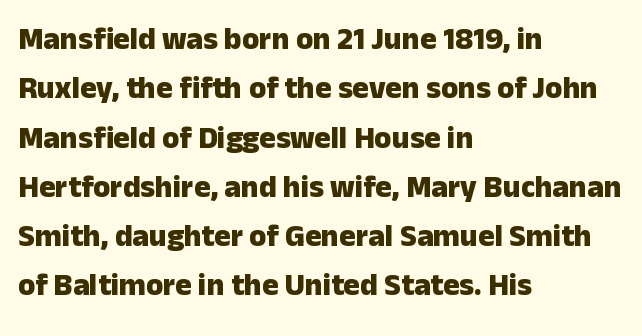
Q: Is the text bold? A: Yes.
Q: Is the text italic (slanted)? A: No, it is upright.
Q: Is the typeface a serif or a sans-serif typeface? A: Sans-serif.
Q: Is the text underlined? A: No.
Q: How is the paragraph aligned? A: Left-aligned.
Q: Is the spacing between letters normal or unusually wide? A: Normal.
Q: Is the spacing between lines tight, normal or loose? A: Normal.
Q: Width (condensed, normal, or wide)? A: Normal.
Q: Stroke contrast? A: Low.
Q: x-height? A: Medium.
Q: Monospaced? A: No.
